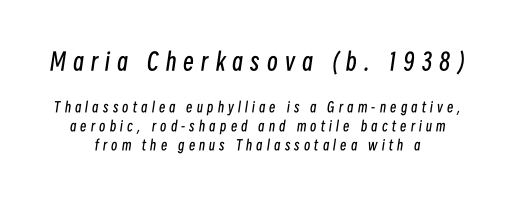
Q: Is the text bold? A: No.
Q: Is the text italic (slanted)? A: Yes, it leans right by about 8 degrees.
Q: Is the text underlined? A: No.
Q: How is the paragraph aligned? A: Centered.
Q: Is the spacing between letters normal or unusually wide? A: Unusually wide.
Q: Is the spacing between lines tight, normal or loose? A: Normal.
Q: Which block of text is set in a larger size, the first (top) or the second (bottom)? A: The first (top) one.
